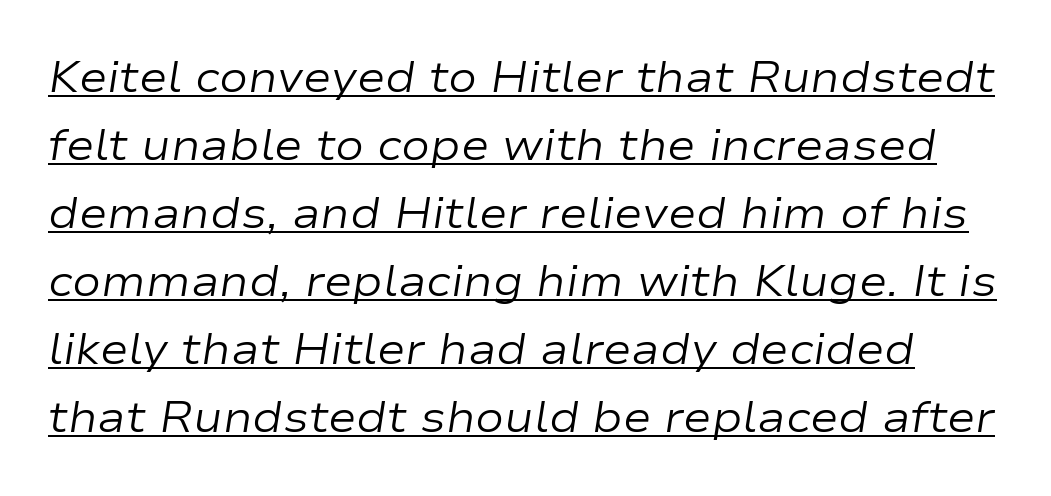
Q: Is the text bold? A: No.
Q: Is the text italic (slanted)? A: Yes, it leans right by about 9 degrees.
Q: Is the text underlined? A: Yes.
Q: Is the spacing between letters normal or unusually wide? A: Normal.
Q: Is the spacing between lines tight, normal or loose? A: Normal.
Q: Width (condensed, normal, or wide)? A: Wide.
Q: Stroke contrast? A: Low.
Q: x-height? A: Medium.
Q: Monospaced? A: No.
